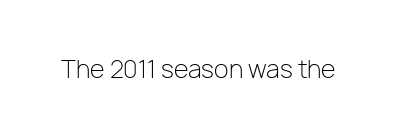
{"italic": "no", "bold": "no", "underline": "no", "letter_spacing": "normal", "letter_spacing_em": 0.0, "glyph_px": 24}
